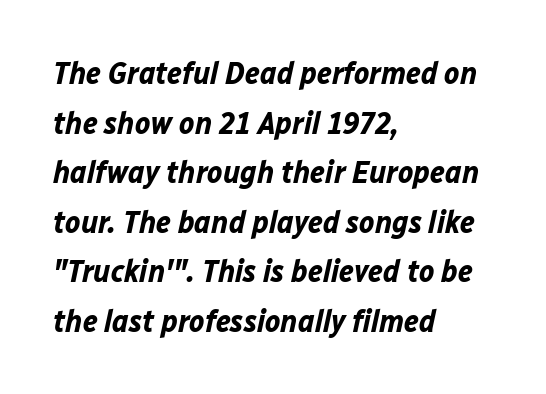
Q: Is the text bold? A: Yes.
Q: Is the text italic (slanted)? A: Yes, it leans right by about 12 degrees.
Q: Is the text underlined? A: No.
Q: How is the paragraph aligned? A: Left-aligned.
Q: Is the spacing between letters normal or unusually wide? A: Normal.
Q: Is the spacing between lines tight, normal or loose? A: Normal.
Q: Width (condensed, normal, or wide)? A: Normal.
Q: Stroke contrast? A: Low.
Q: x-height? A: Medium.
Q: Monospaced? A: No.
